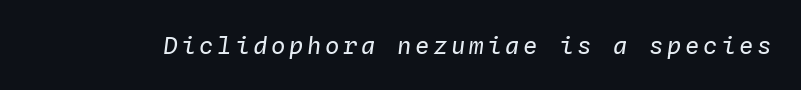
Check the space under the baseline: it is left empty. On a weight scale, this lands at 450 or below. This sample uses an oblique cut, with every glyph tilted off the vertical.
